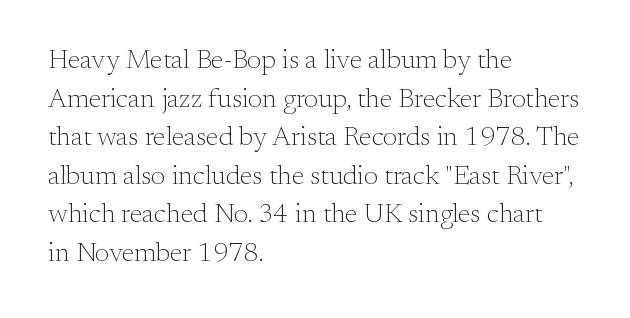
Q: Is the text bold? A: No.
Q: Is the text italic (slanted)? A: No, it is upright.
Q: Is the text underlined? A: No.
Q: How is the paragraph aligned? A: Left-aligned.
Q: Is the spacing between letters normal or unusually wide? A: Normal.
Q: Is the spacing between lines tight, normal or loose? A: Normal.
